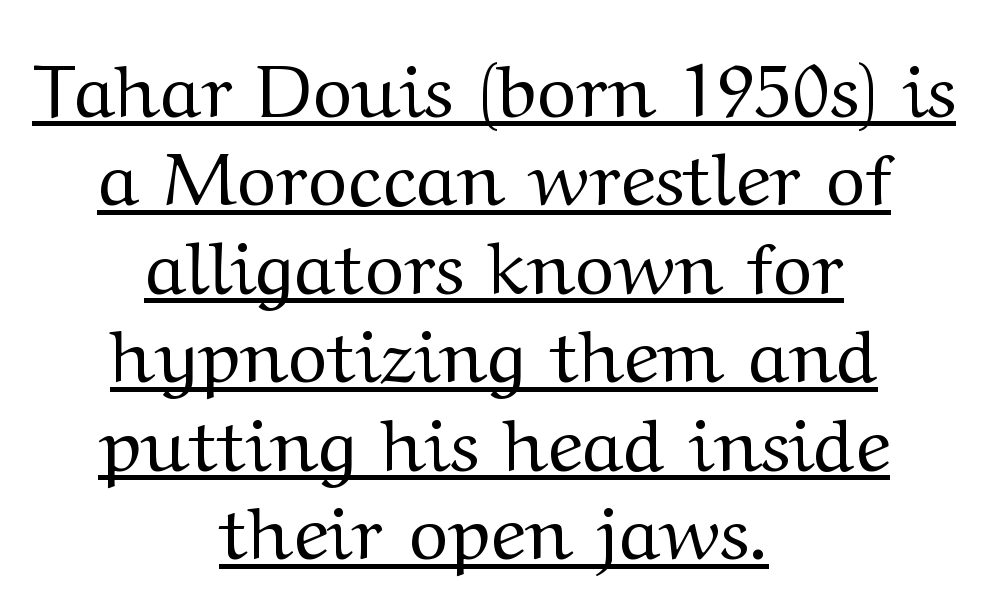
{"serif": "yes", "italic": "no", "bold": "no", "weight": "regular", "width": "wide", "stroke_contrast": "medium", "x_height": "medium", "monospaced": "no", "underline": "yes", "align": "center", "line_spacing_ratio": 1.18, "letter_spacing": "normal", "letter_spacing_em": 0.0, "glyph_px": 75}
